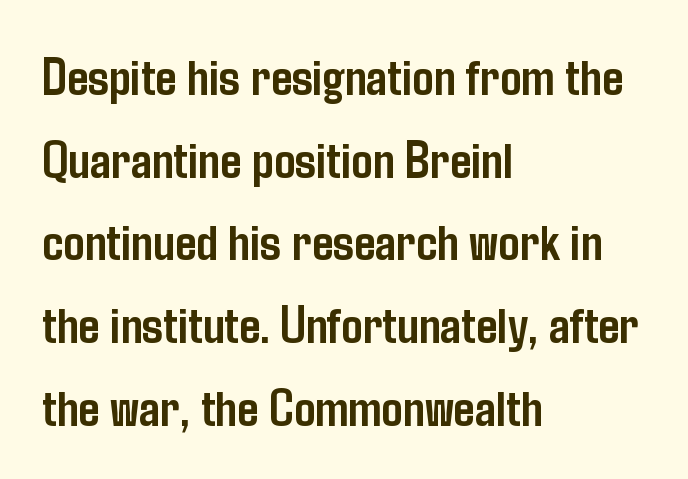
A typesetter would label this face a sans. A typesetter would call this leading conventional body-copy spacing. The typesetter chose a ragged-right arrangement here. The face used here has the dense, thick strokes of a bold.
